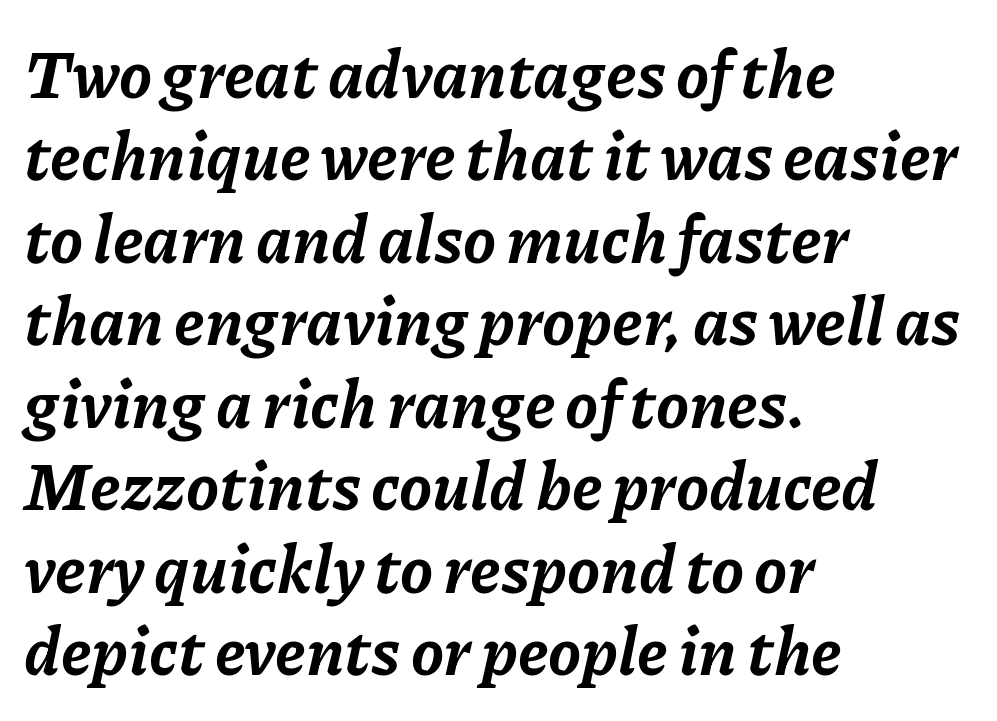
Layout note: lines flush left. The rendering uses natural spacing where letterforms have individual widths. Students, observe: this is what conventionally led text looks like. A dark, heavy texture on the line: the type is bold.
